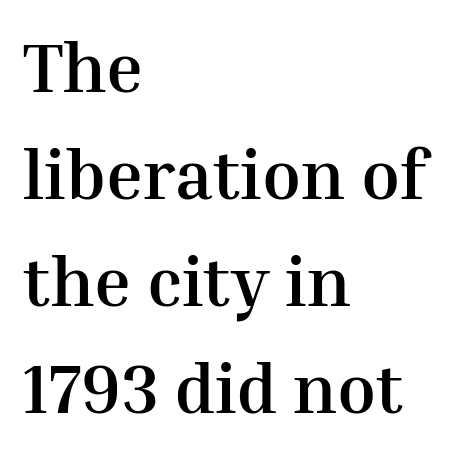
Vertical spacing — default. Looks like regular typesetting: each glyph gets only the width it needs. The tracking reads as untouched default to a designer's eye. The specimen omits any rule beneath the text block's lines.
